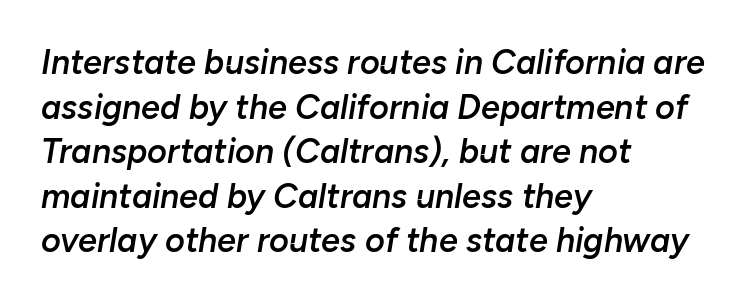
The image shows 34 px semibold type, italic (leaning right); set left-aligned, normal line spacing (1.31x), normal letter spacing, not underlined; low stroke contrast and a medium x-height.
